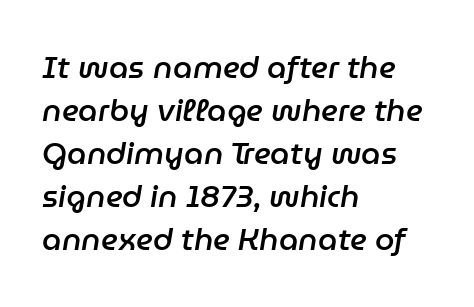
Q: Is the text bold? A: Semi-bold.
Q: Is the text italic (slanted)? A: Yes, it leans right by about 9 degrees.
Q: Is the text underlined? A: No.
Q: How is the paragraph aligned? A: Left-aligned.
Q: Is the spacing between letters normal or unusually wide? A: Normal.
Q: Is the spacing between lines tight, normal or loose? A: Normal.
Q: Width (condensed, normal, or wide)? A: Normal.
Q: Stroke contrast? A: Low.
Q: x-height? A: Medium.
Q: Monospaced? A: No.
